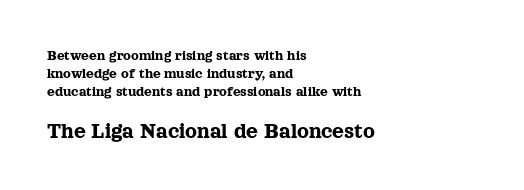
Q: Is the text italic (slanted)? A: No, it is upright.
Q: Is the text underlined? A: No.
Q: How is the paragraph aligned? A: Left-aligned.
Q: Is the spacing between letters normal or unusually wide? A: Normal.
Q: Which block of text is set in a larger size, the first (top) or the second (bottom)? A: The second (bottom) one.
